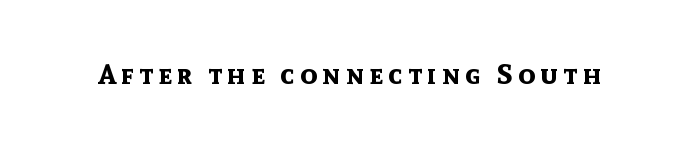
The image shows 28 px bold sans-serif type, upright; set not underlined; a medium x-height.
